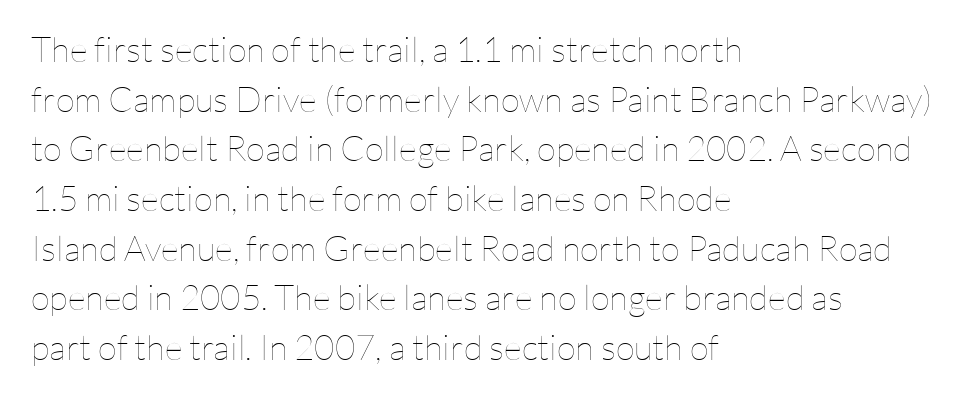
Q: Is the text bold? A: No.
Q: Is the text italic (slanted)? A: No, it is upright.
Q: Is the text underlined? A: No.
Q: How is the paragraph aligned? A: Left-aligned.
Q: Is the spacing between letters normal or unusually wide? A: Normal.
Q: Is the spacing between lines tight, normal or loose? A: Normal.
Q: Width (condensed, normal, or wide)? A: Normal.
Q: Stroke contrast? A: Low.
Q: x-height? A: Medium.
Q: Monospaced? A: No.
